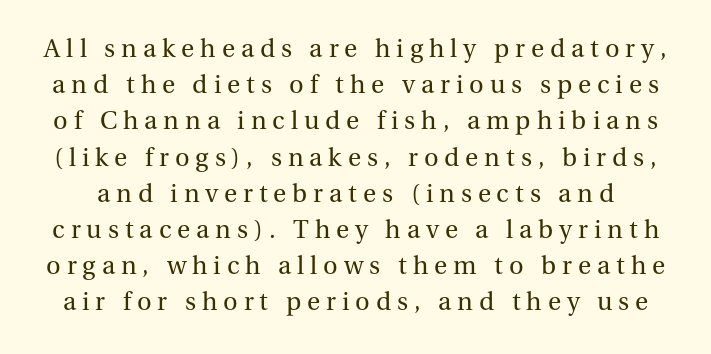
The image shows 27 px text type, upright; set normal line spacing (1.34x), unusually wide letter spacing (+0.22 em), not underlined.
